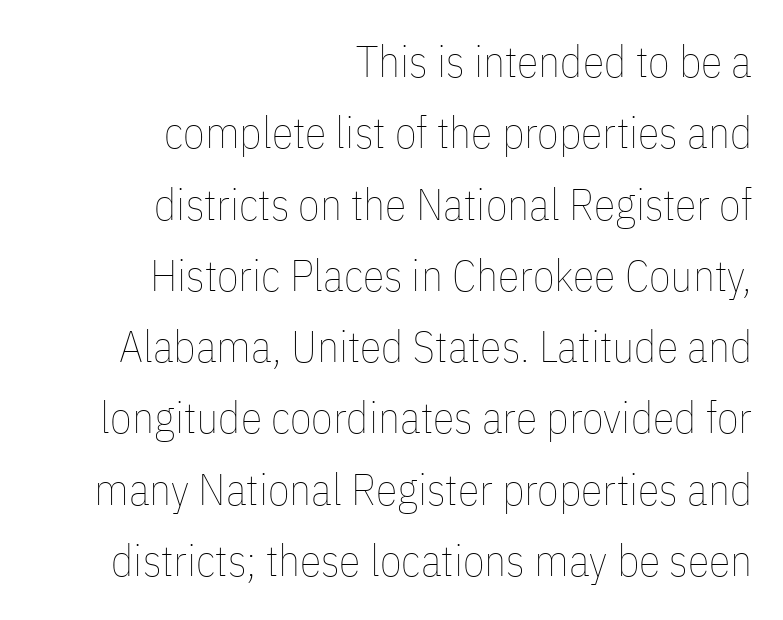
{"italic": "no", "bold": "no", "weight": "thin", "width": "condensed", "stroke_contrast": "low", "x_height": "medium", "monospaced": "no", "underline": "no", "align": "right", "line_spacing": "normal", "line_spacing_ratio": 1.62, "letter_spacing": "normal", "letter_spacing_em": 0.0, "glyph_px": 44}
